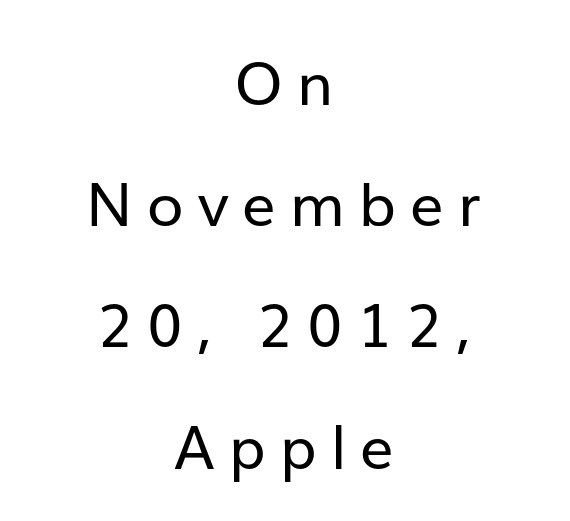
Nobody drew a line under any word here. Weight: not bold — regular or lighter. Inter-character spacing is expanded well beyond the font's built-in metrics. The lettering holds an erect, upright posture throughout.
